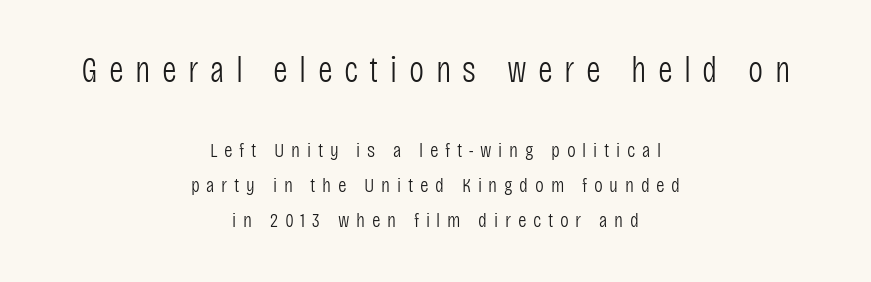
Q: Is the text bold? A: No.
Q: Is the text italic (slanted)? A: No, it is upright.
Q: Is the typeface a serif or a sans-serif typeface? A: Sans-serif.
Q: Is the text underlined? A: No.
Q: How is the paragraph aligned? A: Centered.
Q: Is the spacing between letters normal or unusually wide? A: Unusually wide.
Q: Is the spacing between lines tight, normal or loose? A: Normal.
Q: Which block of text is set in a larger size, the first (top) or the second (bottom)? A: The first (top) one.
Q: Width (condensed, normal, or wide)? A: Condensed.
Q: Stroke contrast? A: Low.
Q: x-height? A: Large.
Q: Monospaced? A: No.
